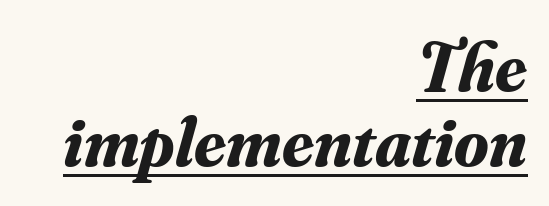
{"serif": "yes", "italic": "yes", "lean": "right", "slant_degrees": 16, "bold": "yes", "weight": "bold", "width": "normal", "stroke_contrast": "medium", "x_height": "small", "monospaced": "no", "underline": "yes", "align": "right", "line_spacing": "tight", "line_spacing_ratio": 1.07, "letter_spacing": "normal", "letter_spacing_em": 0.0, "glyph_px": 70}
